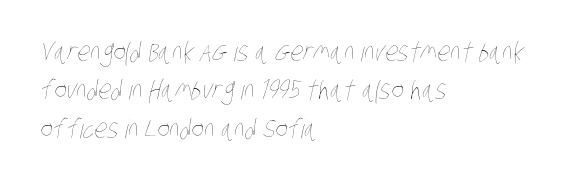
Observe the ordinary spacing: letters are neighbours, not strangers. Ink coverage per letter is moderate at most. The lines are quadded left. Does the leading feel generous? No, just average.
